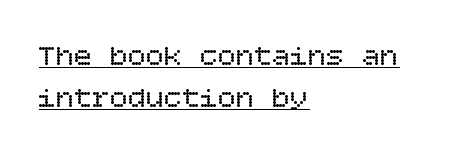
Line spacing here is normal. The letters stand straight up with perfectly vertical stems. Reading down the block, your eye returns to a fixed left position each line. Nothing unusual about the tracking: characters are spaced as the font intends. The typesetter has applied underlining to the passage shown.
